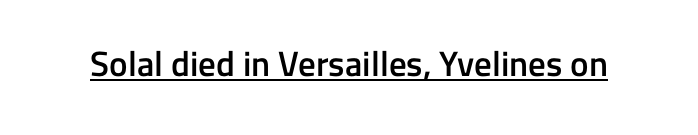
The specimen reads as upright at a glance. The horizontal fit of the characters is conventional and even. Note the varied advance widths — an 'i' is clearly narrower than an 'm'. To sum up the face: it is a sans, with no serifs. The face used here is a semibold: visibly heavier than regular, lighter than bold.
